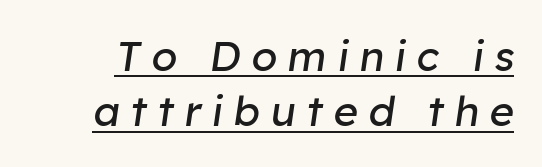
The image shows 42 px regular-weight type, italic (leaning right); set normal line spacing (1.32x), unusually wide letter spacing (+0.25 em), underlined; low stroke contrast and a medium x-height.
